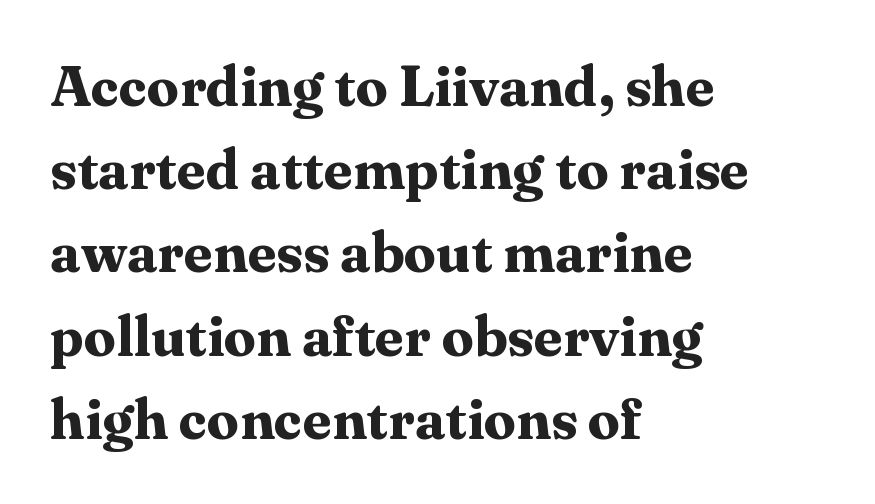
Q: Is the text bold? A: Yes.
Q: Is the text italic (slanted)? A: No, it is upright.
Q: Is the typeface a serif or a sans-serif typeface? A: Serif.
Q: Is the text underlined? A: No.
Q: How is the paragraph aligned? A: Left-aligned.
Q: Is the spacing between letters normal or unusually wide? A: Normal.
Q: Is the spacing between lines tight, normal or loose? A: Normal.
Q: Width (condensed, normal, or wide)? A: Normal.
Q: Stroke contrast? A: Medium.
Q: x-height? A: Medium.
Q: Monospaced? A: No.
